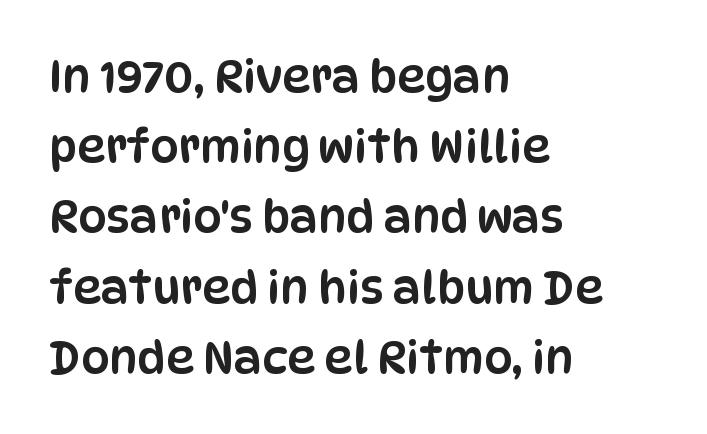
Q: Is the text italic (slanted)? A: No, it is upright.
Q: Is the typeface a serif or a sans-serif typeface? A: Sans-serif.
Q: Is the text underlined? A: No.
Q: How is the paragraph aligned? A: Left-aligned.
Q: Is the spacing between letters normal or unusually wide? A: Normal.
Q: Is the spacing between lines tight, normal or loose? A: Normal.
Q: Width (condensed, normal, or wide)? A: Condensed.
Q: Stroke contrast? A: Low.
Q: x-height? A: Large.
Q: Monospaced? A: No.
